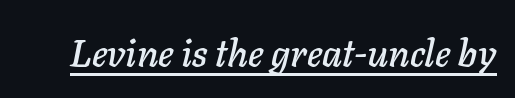
The image shows 38 px text type, italic (leaning right); set normal letter spacing, underlined; low stroke contrast and a medium x-height.
